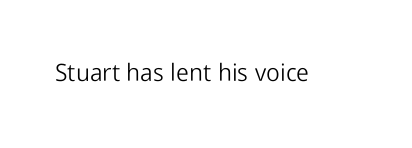
Only glyphs here, with clear space below each row. Notice how the stems are strictly vertical — no italics here. Between one letter and the next there's only the usual sliver of space. Is this a heavy cut? Hardly; it is regular or lighter.
